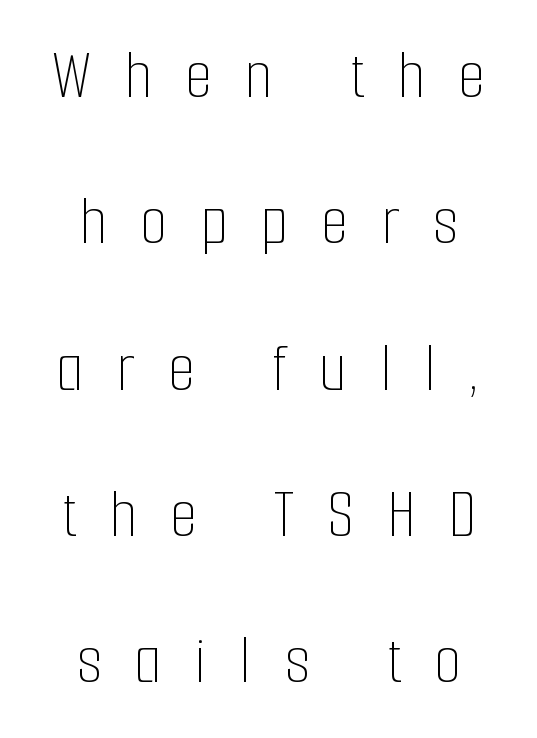
In terms of posture, this sample is upright. Is the block centered? Yes — each line is placed symmetrically about the middle. The vertical gap from one line to the next is large. Stems here are at most as thick as an everyday book face. Letters rest on an invisible, unmarked baseline. Here the designer chose a conventional face with non-uniform glyph widths.
